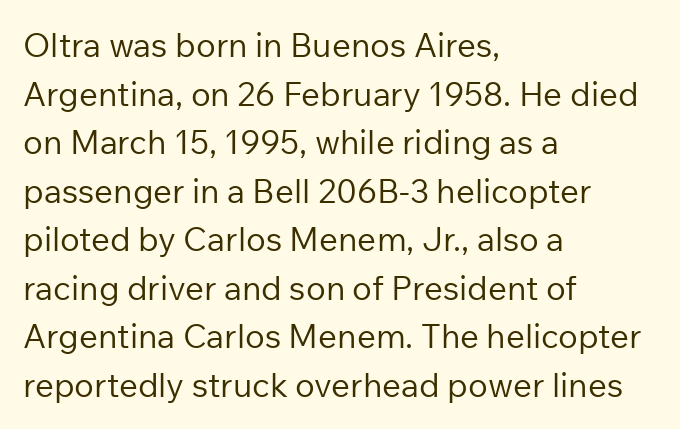
The image shows 33 px regular-weight sans-serif type, upright; set left-aligned, normal line spacing (1.47x), normal letter spacing, not underlined; low stroke contrast and a medium x-height.
